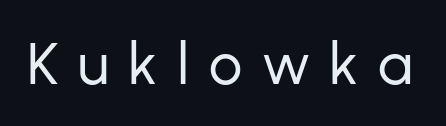
The image shows 59 px regular-weight sans-serif type, upright; set unusually wide letter spacing (+0.33 em), not underlined; low stroke contrast and a medium x-height.
